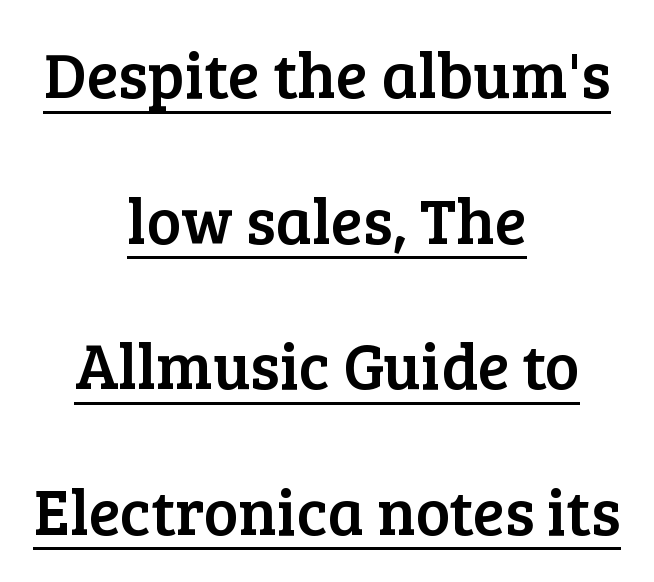
Q: Is the text italic (slanted)? A: No, it is upright.
Q: Is the typeface a serif or a sans-serif typeface? A: Serif.
Q: Is the text underlined? A: Yes.
Q: How is the paragraph aligned? A: Centered.
Q: Is the spacing between letters normal or unusually wide? A: Normal.
Q: Is the spacing between lines tight, normal or loose? A: Loose.
Q: Width (condensed, normal, or wide)? A: Normal.
Q: Stroke contrast? A: Low.
Q: x-height? A: Medium.
Q: Monospaced? A: No.
